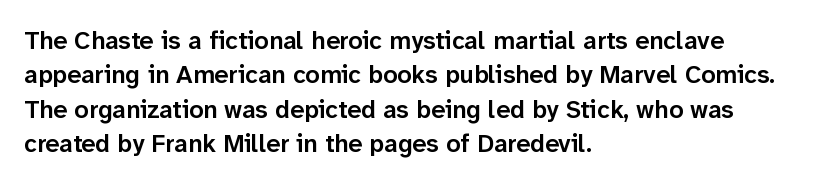
The image shows 25 px text type, upright; set left-aligned, normal line spacing (1.38x), normal letter spacing, not underlined.
